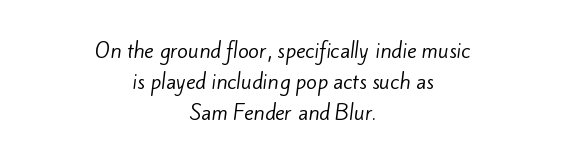
Q: Is the text bold? A: No.
Q: Is the text underlined? A: No.
Q: How is the paragraph aligned? A: Centered.
Q: Is the spacing between letters normal or unusually wide? A: Normal.
Q: Is the spacing between lines tight, normal or loose? A: Normal.
